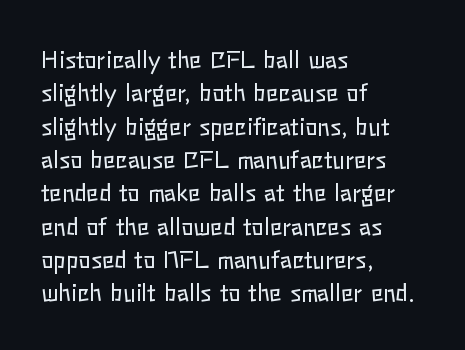
{"italic": "no", "bold": "no", "underline": "no", "align": "left", "line_spacing": "normal", "line_spacing_ratio": 1.45, "letter_spacing": "normal", "letter_spacing_em": 0.0, "glyph_px": 23}
